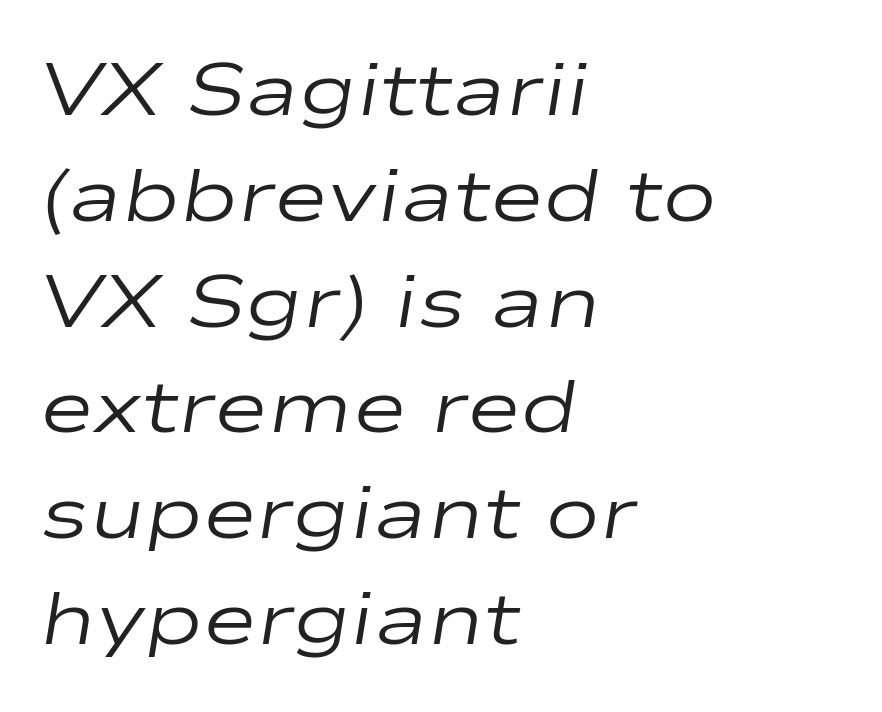
{"italic": "yes", "lean": "right", "slant_degrees": 9, "bold": "no", "weight": "regular", "width": "wide", "stroke_contrast": "low", "x_height": "medium", "monospaced": "no", "underline": "no", "align": "left", "line_spacing": "normal", "line_spacing_ratio": 1.43, "letter_spacing": "normal", "letter_spacing_em": 0.0, "glyph_px": 74}
